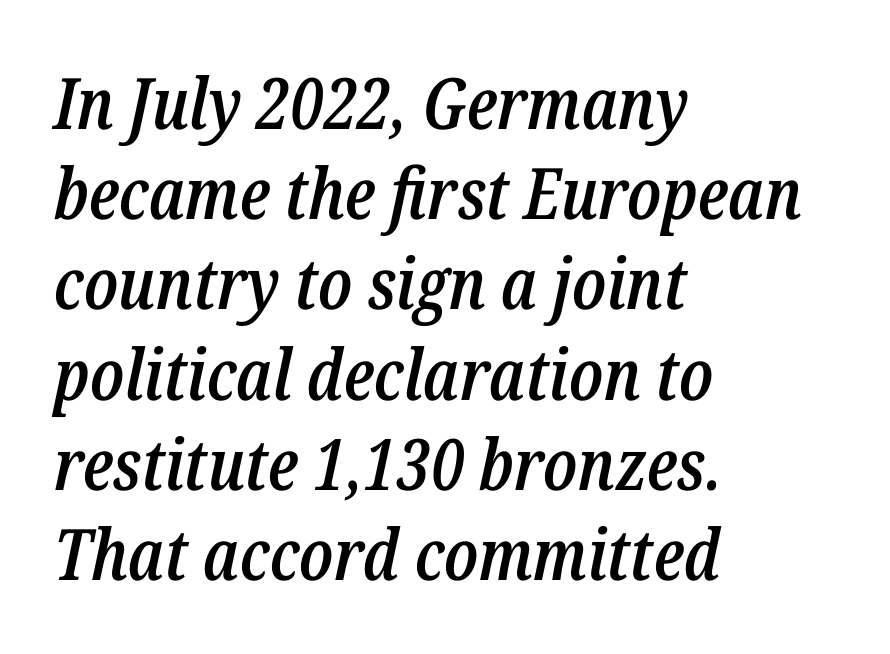
{"italic": "yes", "lean": "right", "slant_degrees": 12, "bold": "semi", "weight": "semibold", "width": "condensed", "stroke_contrast": "low", "x_height": "medium", "monospaced": "no", "underline": "no", "align": "left", "line_spacing": "normal", "line_spacing_ratio": 1.27, "letter_spacing": "normal", "letter_spacing_em": 0.0, "glyph_px": 71}
